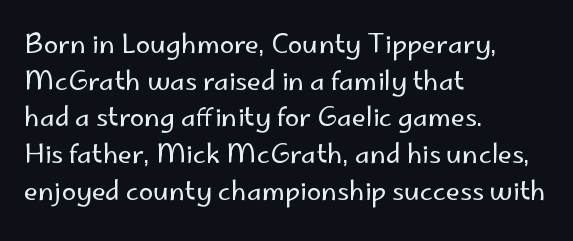
Q: Is the text bold? A: No.
Q: Is the text italic (slanted)? A: No, it is upright.
Q: Is the text underlined? A: No.
Q: How is the paragraph aligned? A: Left-aligned.
Q: Is the spacing between letters normal or unusually wide? A: Normal.
Q: Is the spacing between lines tight, normal or loose? A: Normal.
